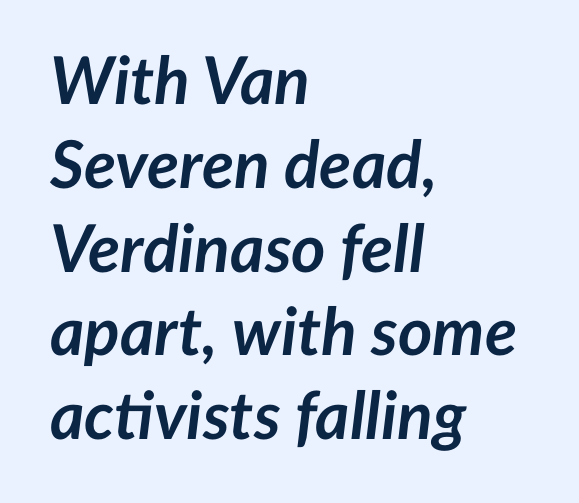
{"italic": "yes", "lean": "right", "slant_degrees": 7, "bold": "yes", "weight": "semibold", "width": "normal", "stroke_contrast": "low", "x_height": "medium", "monospaced": "no", "underline": "no", "align": "left", "line_spacing": "normal", "line_spacing_ratio": 1.27, "letter_spacing": "normal", "letter_spacing_em": 0.0, "glyph_px": 66}
